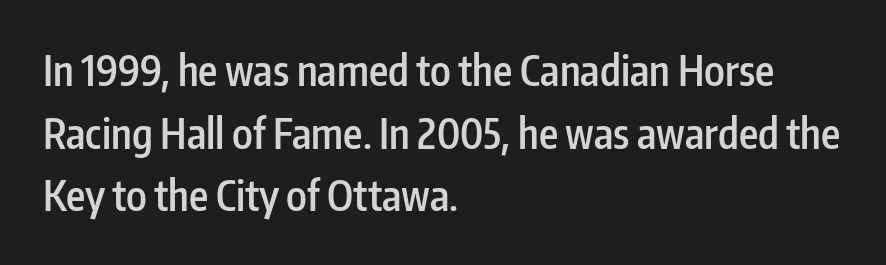
Q: Is the text bold? A: Semi-bold.
Q: Is the text italic (slanted)? A: No, it is upright.
Q: Is the typeface a serif or a sans-serif typeface? A: Sans-serif.
Q: Is the text underlined? A: No.
Q: How is the paragraph aligned? A: Left-aligned.
Q: Is the spacing between letters normal or unusually wide? A: Normal.
Q: Is the spacing between lines tight, normal or loose? A: Normal.
Q: Width (condensed, normal, or wide)? A: Condensed.
Q: Stroke contrast? A: Low.
Q: x-height? A: Medium.
Q: Monospaced? A: No.
